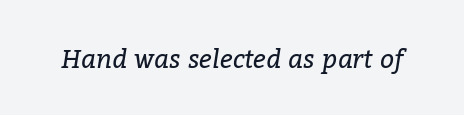
Q: Is the text bold? A: No.
Q: Is the text italic (slanted)? A: Yes, it leans right by about 9 degrees.
Q: Is the text underlined? A: No.
Q: Is the spacing between letters normal or unusually wide? A: Normal.
